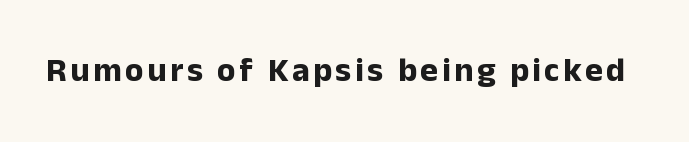
{"serif": "no", "italic": "no", "bold": "yes", "weight": "bold", "width": "normal", "stroke_contrast": "low", "x_height": "medium", "monospaced": "no", "underline": "no", "glyph_px": 34}
